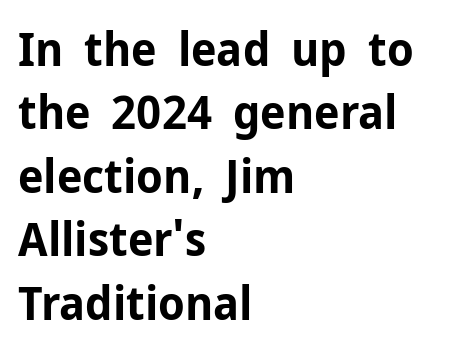
The image shows 47 px bold sans-serif type, upright; set left-aligned, normal line spacing (1.35x), normal letter spacing, not underlined; low stroke contrast and a medium x-height.
